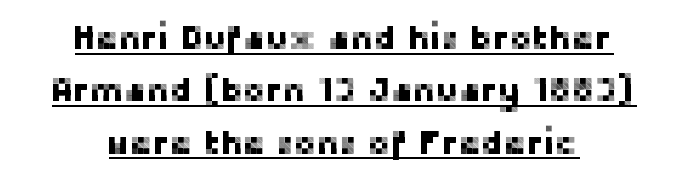
{"serif": "no", "italic": "no", "width": "normal", "stroke_contrast": "low", "x_height": "medium", "monospaced": "no", "underline": "yes", "align": "center", "line_spacing": "normal", "line_spacing_ratio": 1.54, "letter_spacing": "normal", "letter_spacing_em": 0.0, "glyph_px": 34}
